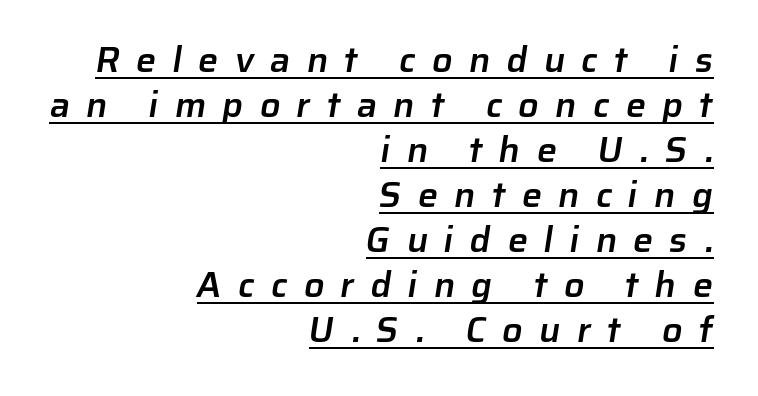
{"serif": "no", "bold": "semi", "weight": "semibold", "width": "normal", "stroke_contrast": "low", "x_height": "medium", "monospaced": "no", "underline": "yes", "align": "right", "line_spacing": "normal", "line_spacing_ratio": 1.25, "letter_spacing": "wide", "letter_spacing_em": 0.45, "glyph_px": 36}
